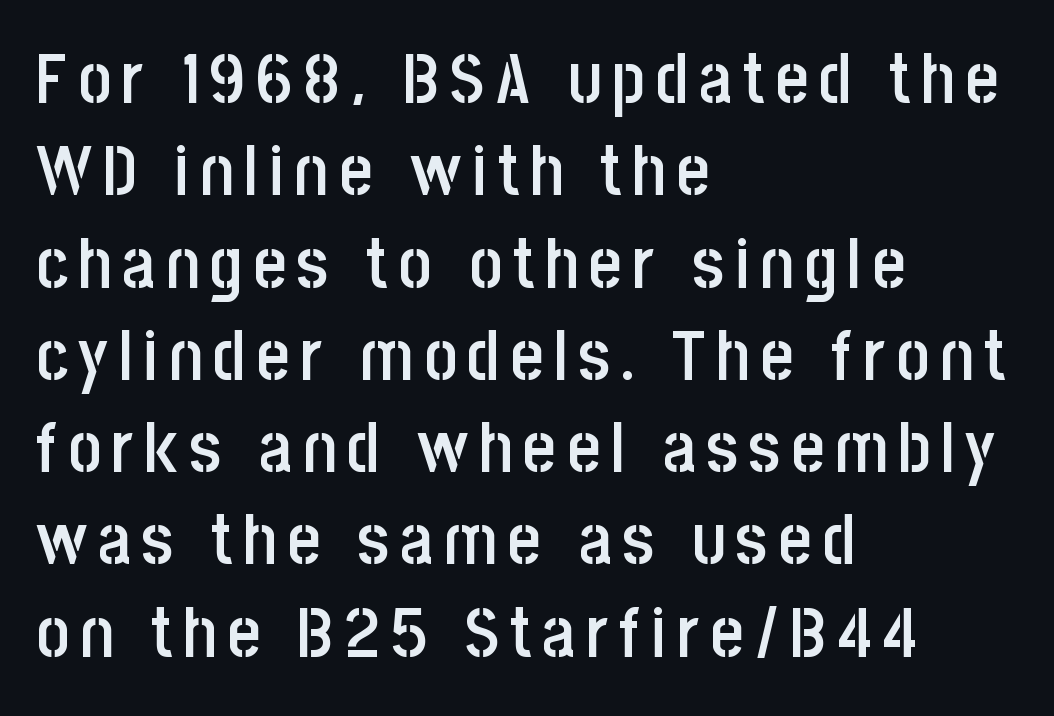
The image shows 71 px semibold, condensed sans-serif type, upright; set left-aligned, normal line spacing (1.3x), not underlined; low stroke contrast and a large x-height.
